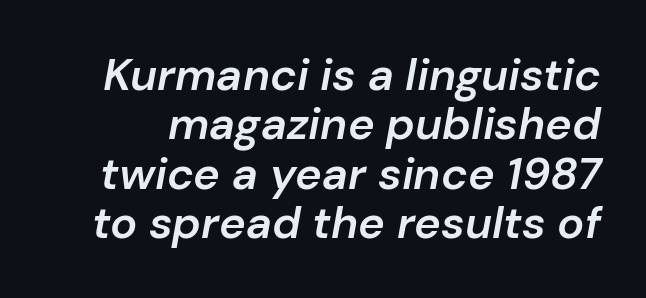
The image shows 45 px semibold type, italic (leaning right); set tight line spacing (1.1x), normal letter spacing, not underlined; low stroke contrast and a medium x-height.
